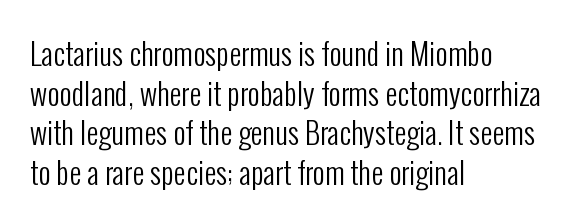
Q: Is the text bold? A: No.
Q: Is the text italic (slanted)? A: No, it is upright.
Q: Is the typeface a serif or a sans-serif typeface? A: Sans-serif.
Q: Is the text underlined? A: No.
Q: How is the paragraph aligned? A: Left-aligned.
Q: Is the spacing between letters normal or unusually wide? A: Normal.
Q: Is the spacing between lines tight, normal or loose? A: Normal.
Q: Width (condensed, normal, or wide)? A: Condensed.
Q: Stroke contrast? A: Low.
Q: x-height? A: Medium.
Q: Monospaced? A: No.
